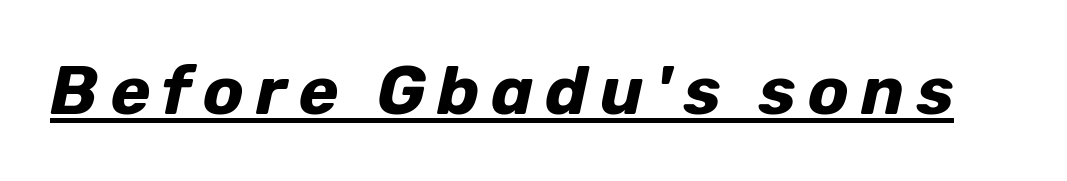
Typesetter's note: full bold, strokes at maximum text heaviness. Quick note: italic. The face used here is proportionally spaced, like ordinary book or web type. The passage shown is underscored from start to finish.
